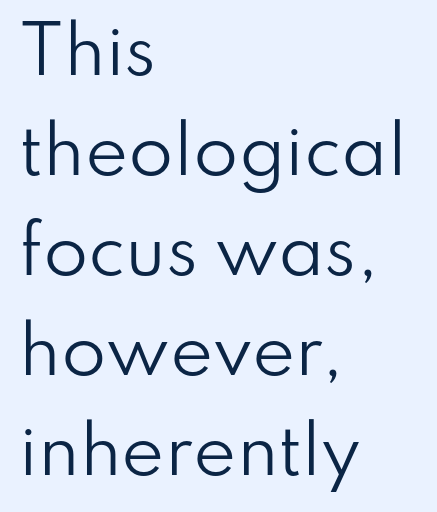
Q: Is the text bold? A: No.
Q: Is the text italic (slanted)? A: No, it is upright.
Q: Is the typeface a serif or a sans-serif typeface? A: Sans-serif.
Q: Is the text underlined? A: No.
Q: How is the paragraph aligned? A: Left-aligned.
Q: Is the spacing between letters normal or unusually wide? A: Normal.
Q: Is the spacing between lines tight, normal or loose? A: Normal.
Q: Width (condensed, normal, or wide)? A: Normal.
Q: Stroke contrast? A: Low.
Q: x-height? A: Small.
Q: Monospaced? A: No.
